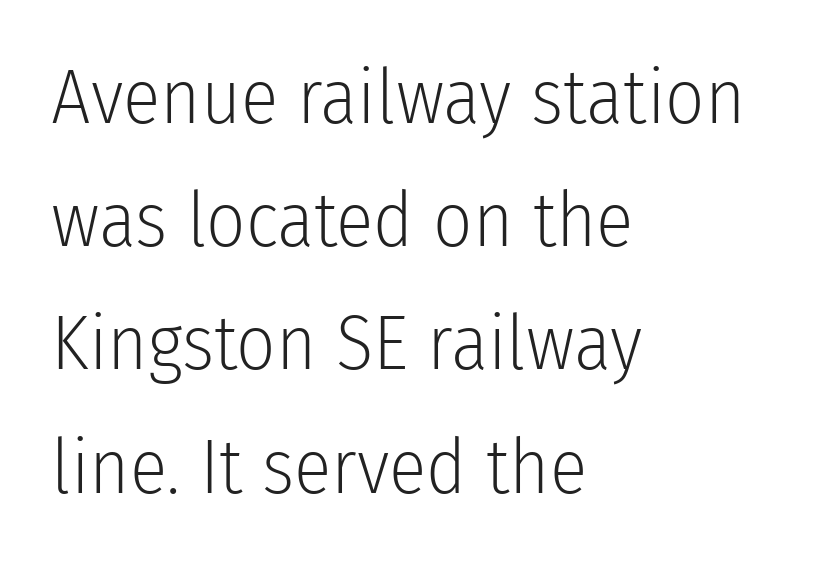
Q: Is the text bold? A: No.
Q: Is the text italic (slanted)? A: No, it is upright.
Q: Is the typeface a serif or a sans-serif typeface? A: Sans-serif.
Q: Is the text underlined? A: No.
Q: How is the paragraph aligned? A: Left-aligned.
Q: Is the spacing between letters normal or unusually wide? A: Normal.
Q: Is the spacing between lines tight, normal or loose? A: Normal.
Q: Width (condensed, normal, or wide)? A: Condensed.
Q: Stroke contrast? A: Low.
Q: x-height? A: Medium.
Q: Monospaced? A: No.
